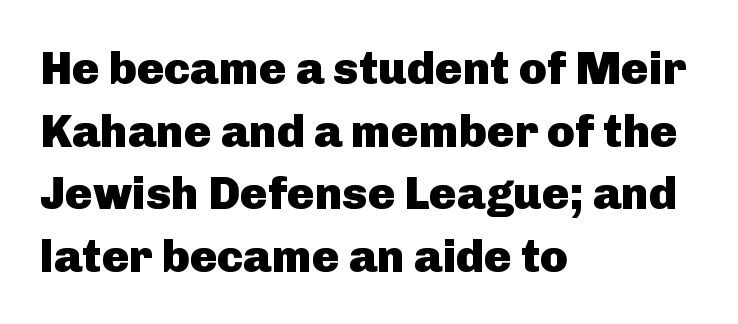
{"serif": "no", "italic": "no", "bold": "yes", "weight": "heavy", "width": "normal", "stroke_contrast": "low", "x_height": "medium", "monospaced": "no", "underline": "no", "align": "left", "line_spacing": "normal", "line_spacing_ratio": 1.36, "letter_spacing": "normal", "letter_spacing_em": 0.0, "glyph_px": 46}
